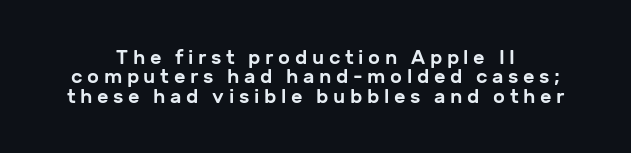
{"italic": "no", "underline": "no", "align": "center", "line_spacing": "tight", "line_spacing_ratio": 0.97, "letter_spacing": "wide", "letter_spacing_em": 0.23, "glyph_px": 20}
